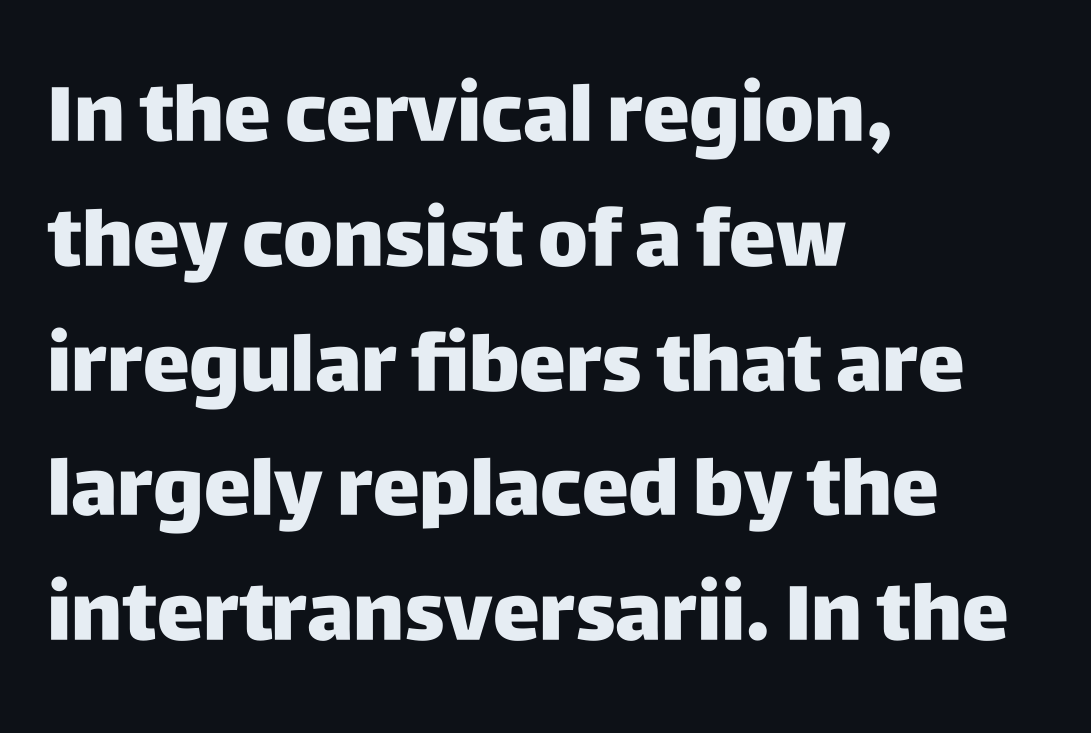
{"serif": "no", "italic": "no", "bold": "yes", "weight": "heavy", "width": "normal", "stroke_contrast": "low", "x_height": "large", "monospaced": "no", "underline": "no", "align": "left", "line_spacing": "normal", "line_spacing_ratio": 1.58, "letter_spacing": "normal", "letter_spacing_em": 0.0, "glyph_px": 79}
